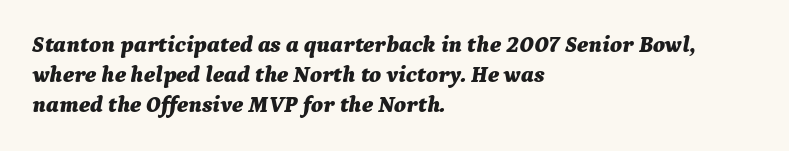
{"italic": "yes", "lean": "right", "slant_degrees": 9, "bold": "yes", "underline": "no", "align": "left", "line_spacing": "normal", "line_spacing_ratio": 1.3, "letter_spacing": "normal", "letter_spacing_em": 0.0, "glyph_px": 23}
